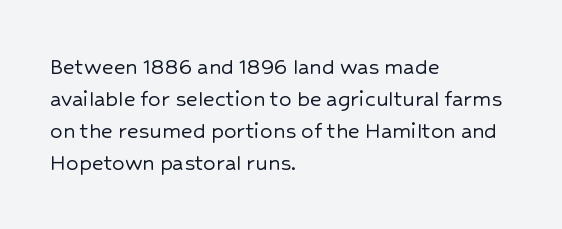
The image shows 25 px text type, upright; set left-aligned, normal line spacing (1.28x), normal letter spacing, not underlined.
